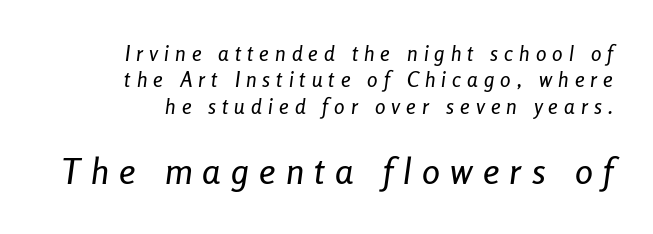
You could not count columns in this text — the font is proportionally spaced. Students, observe: this is what conventionally led text looks like. Which chunk is bigger? The second one — the bottom block dwarfs the top. A typesetter would mark this as italic. Beneath every word, the page is bare. The rendering inserts visible extra space after every character.
